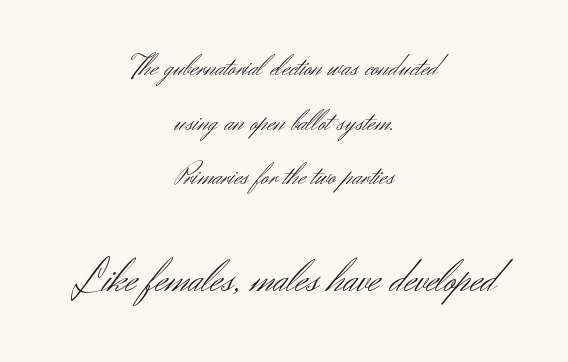
Both edges are ragged and mirror each other, which tells us the setting is centered. Do the characters align in a grid? No, the font is proportional. The emphasis by scale lands on block number two, below. The face used here is rendered with its standard letterfit.
